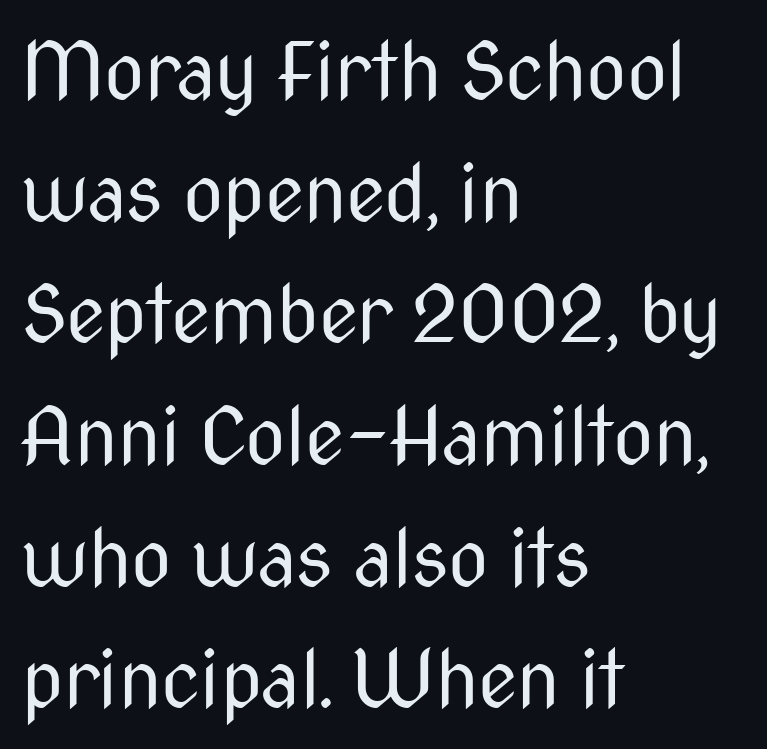
{"serif": "no", "italic": "no", "bold": "no", "weight": "regular", "width": "condensed", "stroke_contrast": "medium", "x_height": "medium", "monospaced": "no", "underline": "no", "align": "left", "line_spacing": "normal", "line_spacing_ratio": 1.54, "letter_spacing": "normal", "letter_spacing_em": 0.0, "glyph_px": 79}
